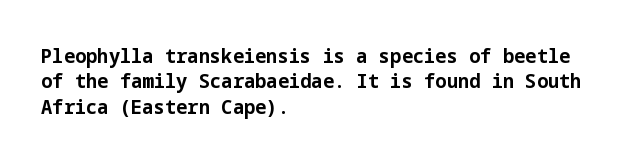
Characters follow at the spacing the type designer built in. What's the leading like? Ordinary, nothing unusual. Horizontal alignment here is leftward, the default for most running prose. The words here are not underlined. The typesetting leans heavy: a genuine bold.
